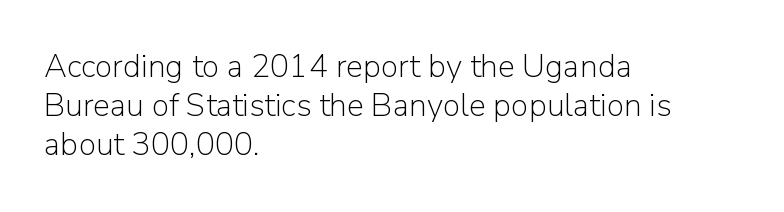
{"serif": "no", "italic": "no", "bold": "no", "weight": "light", "width": "normal", "stroke_contrast": "low", "x_height": "medium", "monospaced": "no", "underline": "no", "align": "left", "line_spacing_ratio": 1.22, "letter_spacing": "normal", "letter_spacing_em": 0.0, "glyph_px": 32}
